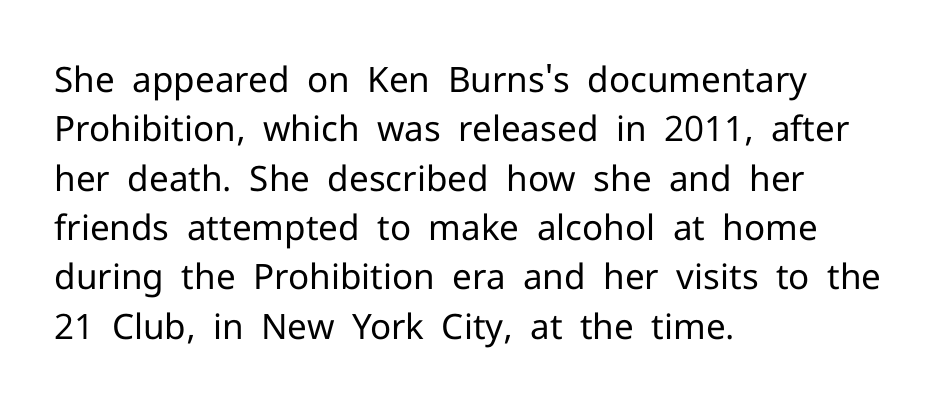
Type style note: lacks serifs. The vertical gap from one line to the next is medium. Tracking here is standard; glyphs follow each other at the usual distance. Bare-footed words on every line. Short and long lines alike share a common starting point at left. Unbolded letterforms with no extra heft.
